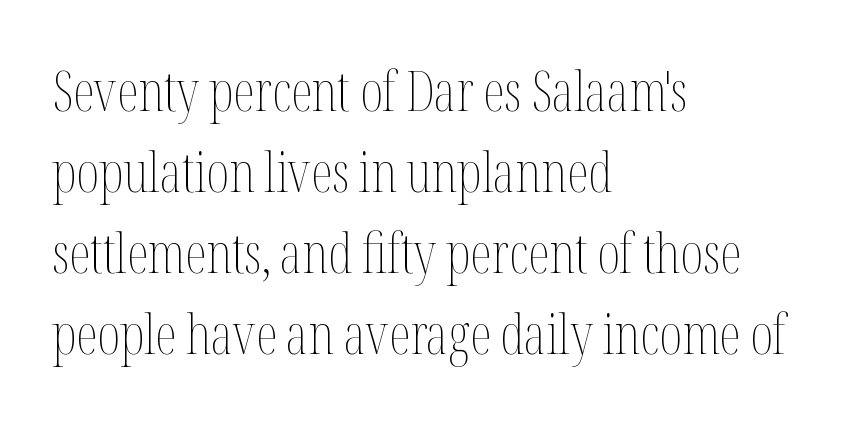
The gaps between neighbouring characters are ordinary and unremarkable. Bold? No — there's no thickening of the strokes. This sample has the flowing, uneven cadence of proportional lettering. The rendering uses a moderate line-height, typical for paragraphs. One-word summary of the alignment: left.
